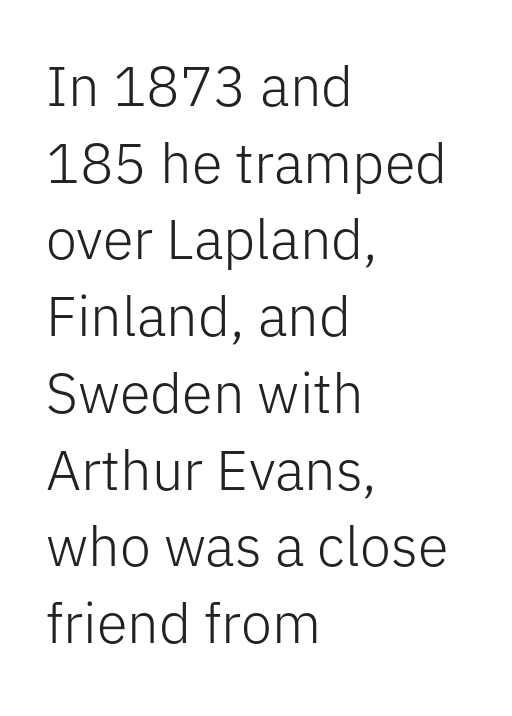
A quiet, ordinary-to-light weight characterises the typeface. Is the letter spacing exaggerated? No — it looks like the ordinary default. The rendering shows plain stroke endings on the letterforms — a sans-serif design. Posture: straight, roman, zero tilt.
